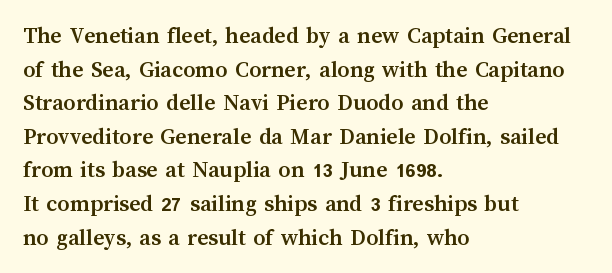
The image shows 24 px bold type, upright; set left-aligned, normal line spacing (1.4x), normal letter spacing, not underlined.
